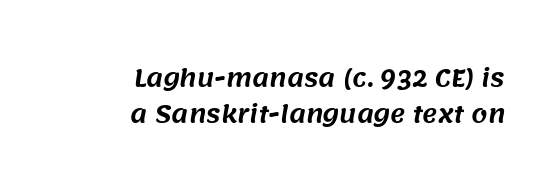
The image shows 23 px text type; set right-aligned, normal line spacing (1.56x), normal letter spacing, not underlined.
